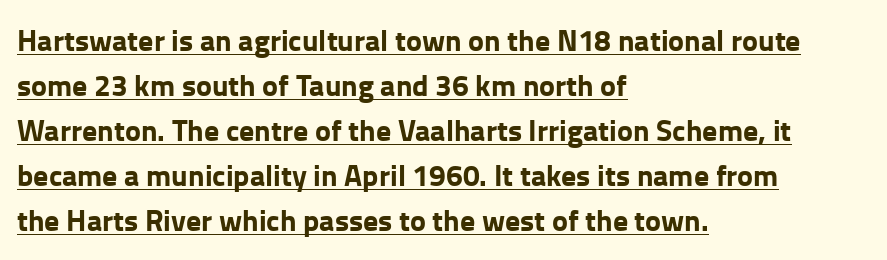
The image shows 30 px bold sans-serif type, upright; set left-aligned, normal line spacing (1.5x), normal letter spacing, underlined; low stroke contrast and a medium x-height.
